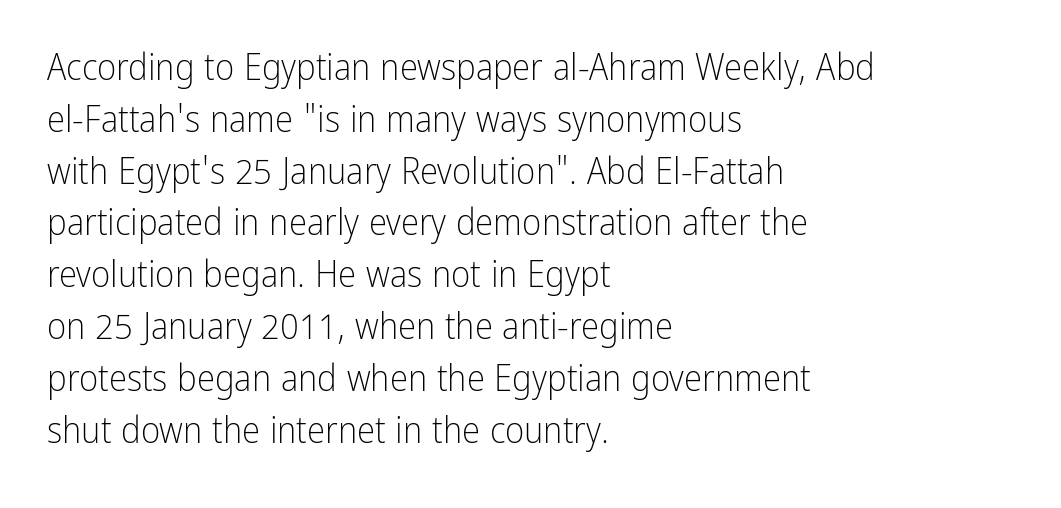
This sample keeps an unexceptional amount of space between lines. Glyph-to-glyph distance matches everyday printed text. The strip under each line holds only bare page. Unlike italic type, these characters show no tilt at all.
